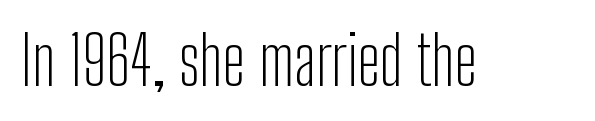
The image shows 67 px light, condensed sans-serif type, upright; set normal letter spacing, not underlined; low stroke contrast and a medium x-height.
